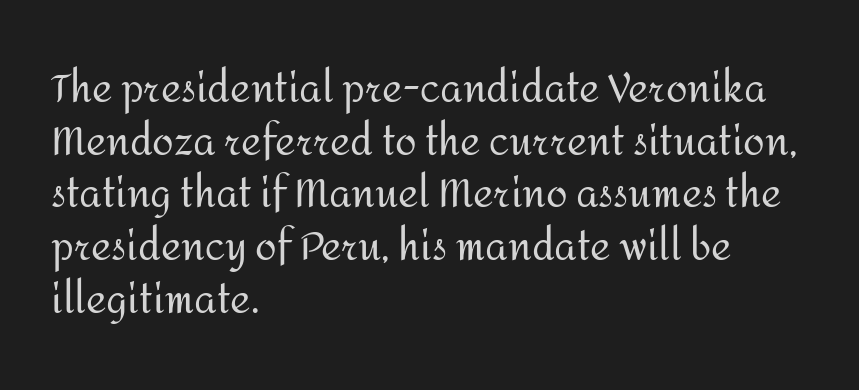
Q: Is the text bold? A: No.
Q: Is the text italic (slanted)? A: No, it is upright.
Q: Is the typeface a serif or a sans-serif typeface? A: Sans-serif.
Q: Is the text underlined? A: No.
Q: How is the paragraph aligned? A: Left-aligned.
Q: Is the spacing between letters normal or unusually wide? A: Normal.
Q: Is the spacing between lines tight, normal or loose? A: Normal.
Q: Width (condensed, normal, or wide)? A: Normal.
Q: Stroke contrast? A: Medium.
Q: x-height? A: Medium.
Q: Monospaced? A: No.
